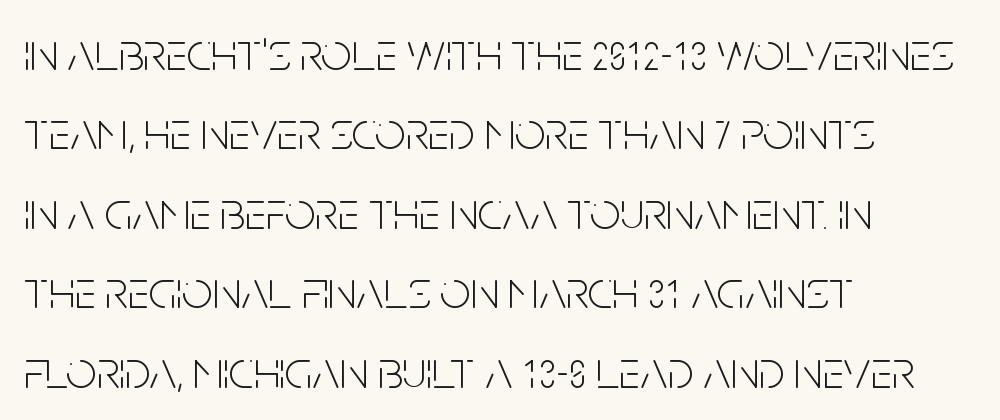
Q: Is the text bold? A: No.
Q: Is the text italic (slanted)? A: No, it is upright.
Q: Is the typeface a serif or a sans-serif typeface? A: Sans-serif.
Q: Is the text underlined? A: No.
Q: How is the paragraph aligned? A: Left-aligned.
Q: Is the spacing between letters normal or unusually wide? A: Normal.
Q: Is the spacing between lines tight, normal or loose? A: Normal.
Q: Width (condensed, normal, or wide)? A: Condensed.
Q: Stroke contrast? A: Low.
Q: x-height? A: Large.
Q: Monospaced? A: No.
